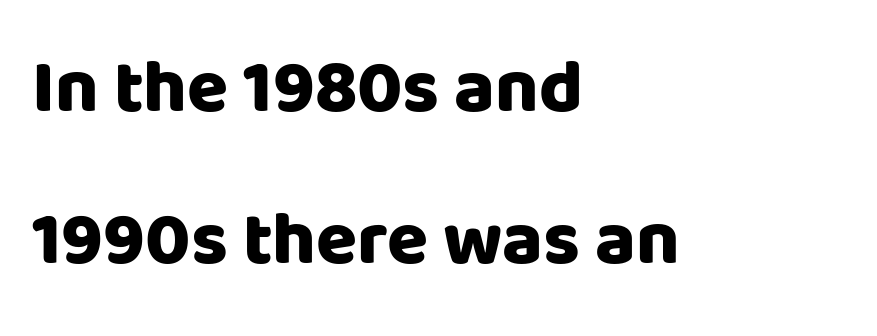
{"serif": "no", "italic": "no", "bold": "yes", "weight": "heavy", "width": "normal", "stroke_contrast": "low", "x_height": "large", "monospaced": "no", "underline": "no", "align": "left", "line_spacing": "loose", "line_spacing_ratio": 2.03, "letter_spacing": "normal", "letter_spacing_em": 0.0, "glyph_px": 75}
